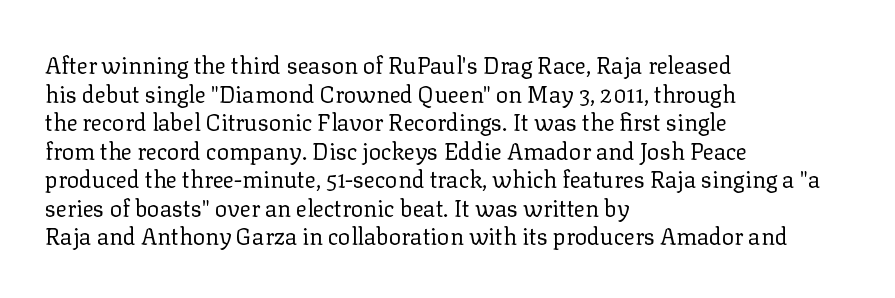
Beneath every word, the page is bare. On a weight scale, this lands at 450 or below. Look at the tracking — it's just the regular setting, nothing added. The typesetter chose a ragged-right arrangement here. Upright lettering throughout.
